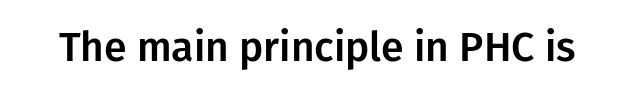
Q: Is the text italic (slanted)? A: No, it is upright.
Q: Is the typeface a serif or a sans-serif typeface? A: Sans-serif.
Q: Is the text underlined? A: No.
Q: Is the spacing between letters normal or unusually wide? A: Normal.
Q: Width (condensed, normal, or wide)? A: Normal.
Q: Stroke contrast? A: Low.
Q: x-height? A: Medium.
Q: Monospaced? A: No.
